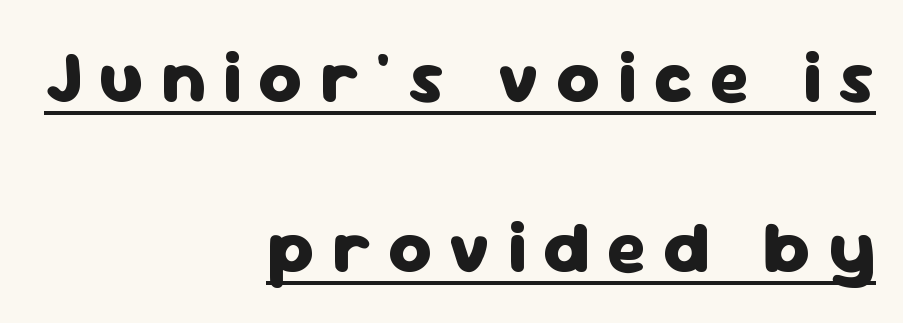
{"serif": "no", "italic": "no", "bold": "yes", "weight": "heavy", "width": "normal", "stroke_contrast": "low", "x_height": "medium", "monospaced": "no", "underline": "yes", "align": "right", "line_spacing": "loose", "line_spacing_ratio": 2.3, "letter_spacing": "wide", "letter_spacing_em": 0.23, "glyph_px": 74}
